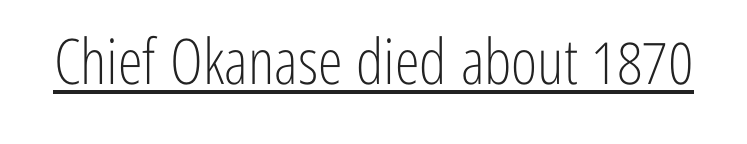
{"serif": "no", "italic": "no", "bold": "no", "weight": "light", "width": "condensed", "stroke_contrast": "low", "x_height": "medium", "monospaced": "no", "underline": "yes", "letter_spacing": "normal", "letter_spacing_em": 0.0, "glyph_px": 63}
